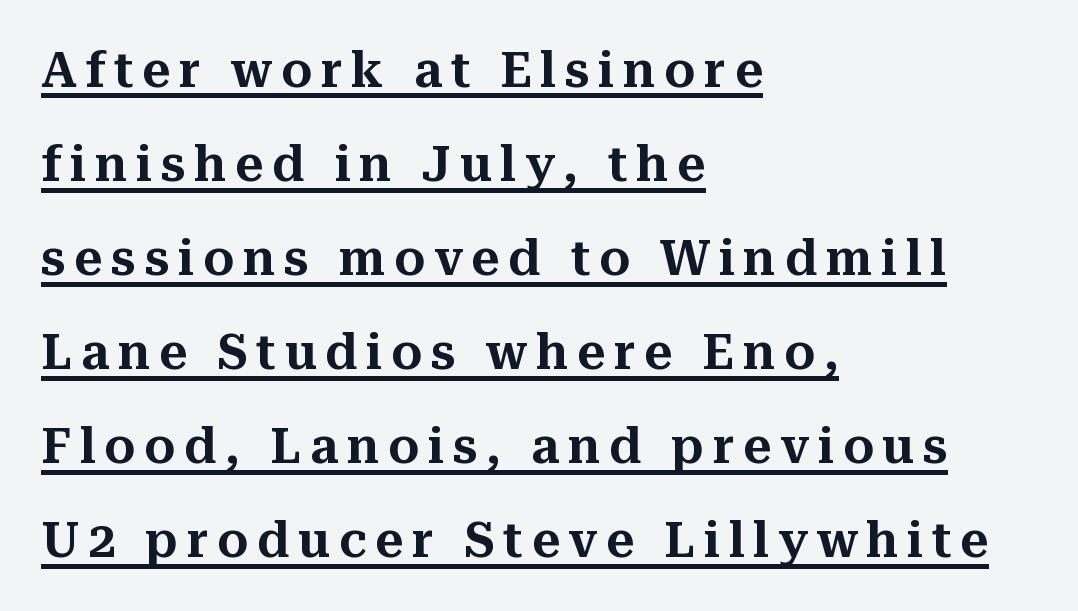
The image shows 49 px serif type, upright; set left-aligned, loose line spacing (1.92x), underlined; medium stroke contrast and a medium x-height.
